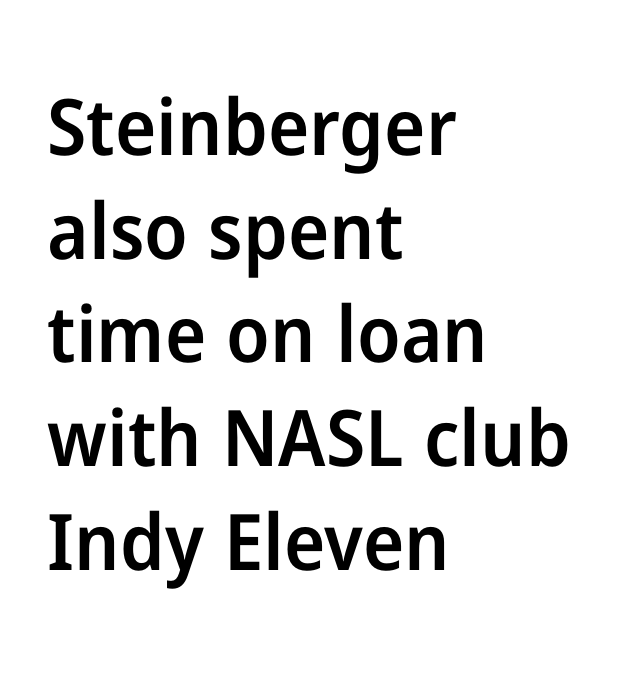
On the weight axis this lands at semibold, roughly 600. What stands out about the letter spacing? Nothing — it is the standard amount. The area under the type is left untouched. A student would call this left alignment; a typographer would say flush left, rag right.
